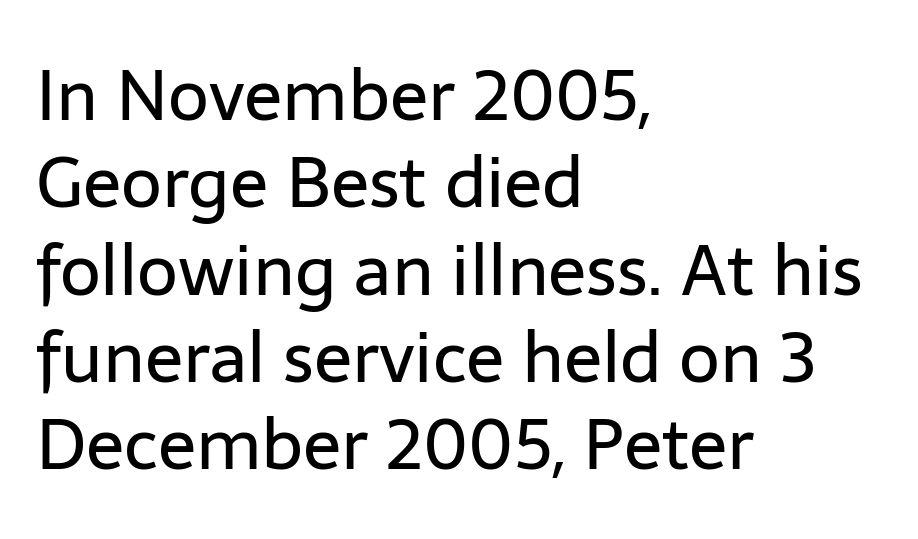
{"serif": "no", "italic": "no", "bold": "no", "weight": "regular", "width": "normal", "stroke_contrast": "low", "x_height": "medium", "monospaced": "no", "underline": "no", "align": "left", "line_spacing_ratio": 1.23, "letter_spacing": "normal", "letter_spacing_em": 0.0, "glyph_px": 71}
